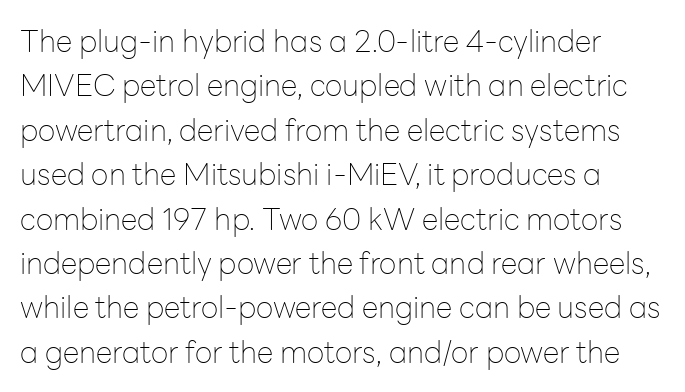
The image shows 30 px thin sans-serif type, upright; set normal line spacing (1.48x), normal letter spacing, not underlined; low stroke contrast and a medium x-height.
